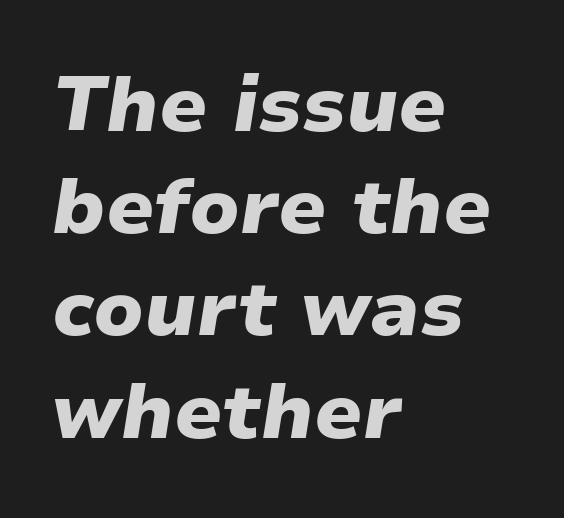
{"italic": "yes", "lean": "right", "slant_degrees": 9, "bold": "yes", "weight": "heavy", "width": "normal", "stroke_contrast": "low", "x_height": "medium", "monospaced": "no", "underline": "no", "align": "left", "line_spacing": "normal", "line_spacing_ratio": 1.31, "letter_spacing": "normal", "letter_spacing_em": 0.0, "glyph_px": 78}
